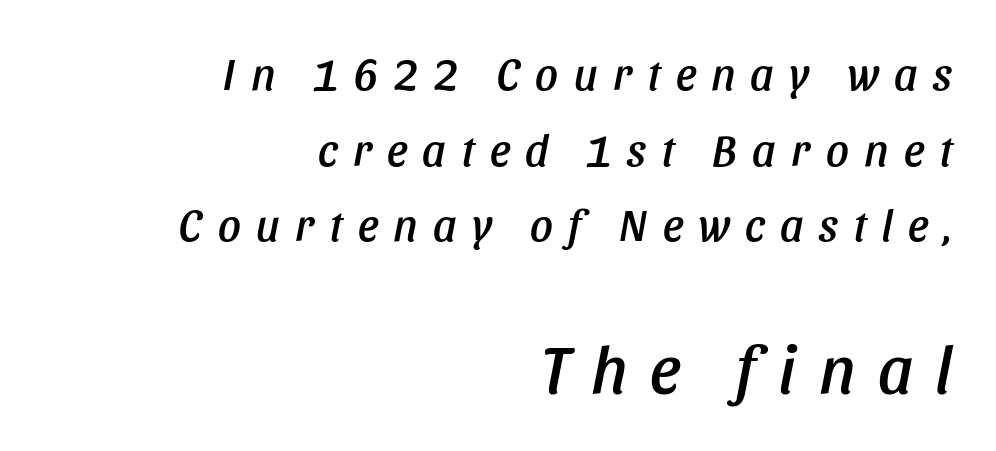
Descenders are the only things crossing below the line. The designer gave the closing block more size than the opening block. This sample has the flowing, uneven cadence of proportional lettering. In terms of leading, this rendering sits right in the middle. Does extra space separate the letters? Yes, quite a lot of it.
